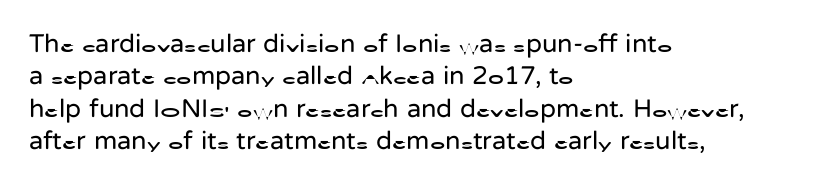
Line spacing here is normal. Nobody touched the tracking dial on this one. Quick note: underline off. Designer's note — italics off, roman on. The lines are quadded left.
